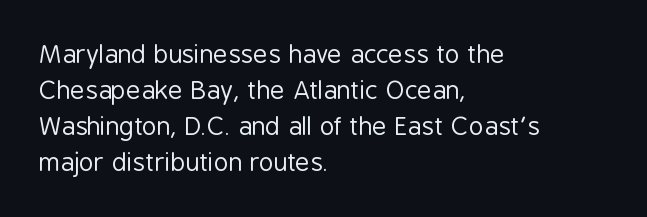
{"italic": "no", "bold": "no", "underline": "no", "align": "left", "line_spacing": "normal", "line_spacing_ratio": 1.44, "letter_spacing": "normal", "letter_spacing_em": 0.0, "glyph_px": 25}
